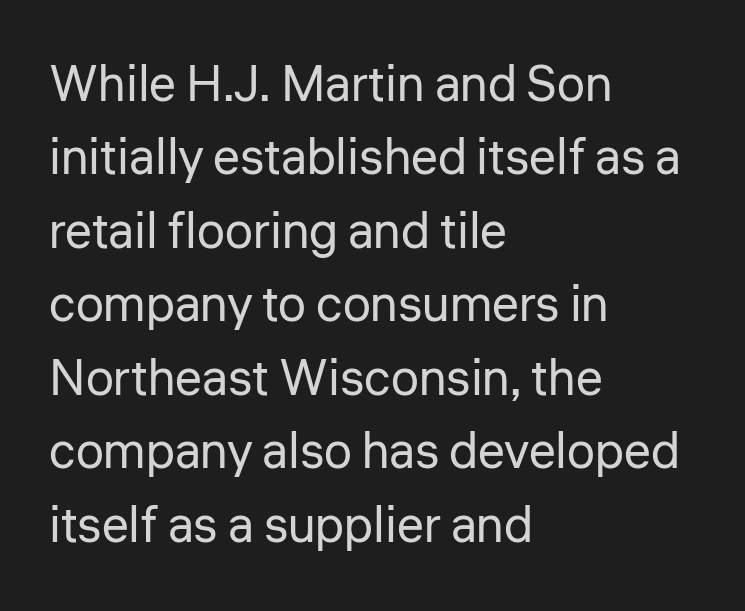
The image shows 50 px regular-weight sans-serif type, upright; set left-aligned, normal line spacing (1.47x), normal letter spacing, not underlined; low stroke contrast and a medium x-height.
